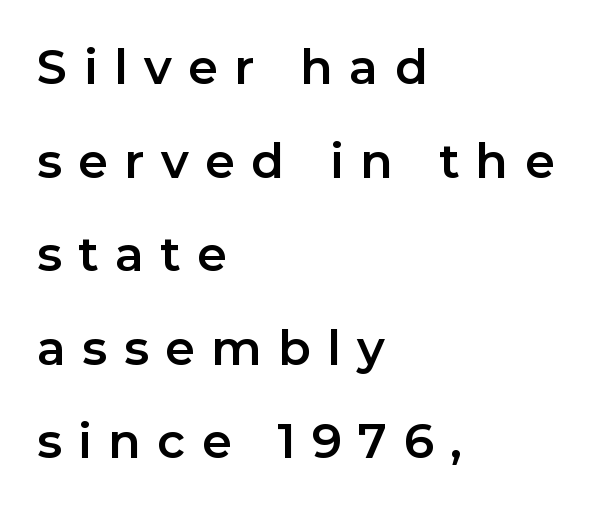
Bare-footed words on every line. Upright lettering throughout. Compared with a centered layout, this one pins lines to the left instead. This block would shrink considerably if given ordinary leading; it's expanded now. These lines are composed in type without serifs. Do the characters align in a grid? No, the font is proportional.
